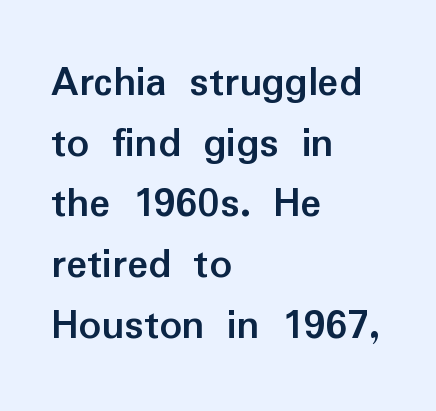
Q: Is the text bold? A: Yes.
Q: Is the text italic (slanted)? A: No, it is upright.
Q: Is the typeface a serif or a sans-serif typeface? A: Sans-serif.
Q: Is the text underlined? A: No.
Q: How is the paragraph aligned? A: Left-aligned.
Q: Is the spacing between letters normal or unusually wide? A: Normal.
Q: Is the spacing between lines tight, normal or loose? A: Normal.
Q: Width (condensed, normal, or wide)? A: Normal.
Q: Stroke contrast? A: Low.
Q: x-height? A: Medium.
Q: Monospaced? A: No.
